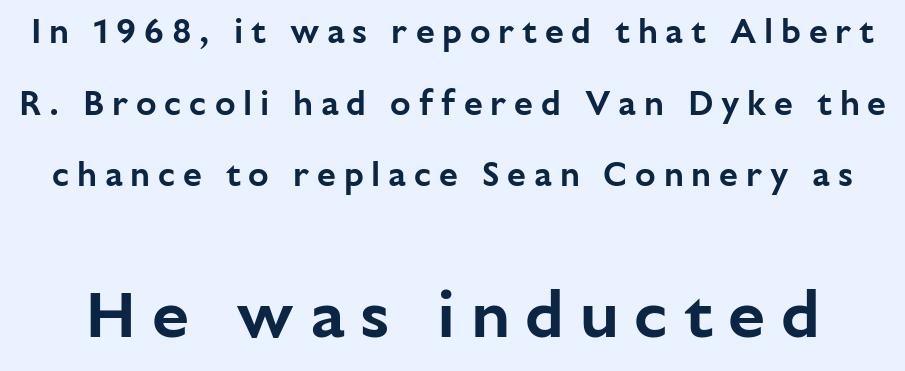
{"serif": "no", "italic": "no", "width": "normal", "stroke_contrast": "low", "x_height": "medium", "monospaced": "no", "underline": "no", "line_spacing": "loose", "line_spacing_ratio": 2.11, "letter_spacing": "wide", "letter_spacing_em": 0.23, "larger_block": "second", "size_ratio": 1.97, "glyph_px": 67}
